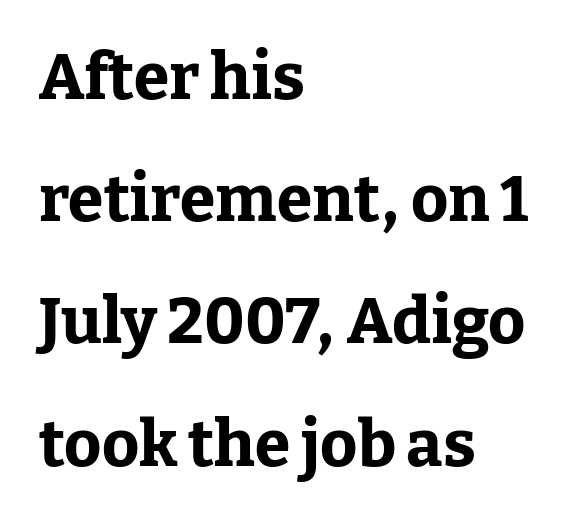
{"serif": "yes", "italic": "no", "bold": "yes", "weight": "bold", "width": "normal", "stroke_contrast": "low", "x_height": "medium", "monospaced": "no", "underline": "no", "align": "left", "line_spacing": "loose", "line_spacing_ratio": 1.91, "letter_spacing": "normal", "letter_spacing_em": 0.0, "glyph_px": 64}
